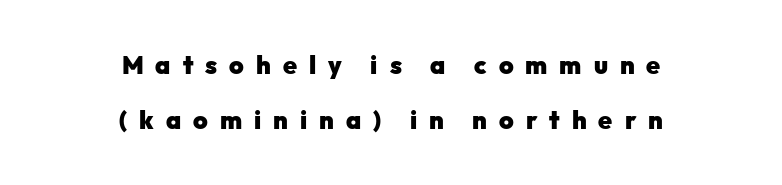
Q: Is the text bold? A: Yes.
Q: Is the text italic (slanted)? A: No, it is upright.
Q: Is the text underlined? A: No.
Q: How is the paragraph aligned? A: Centered.
Q: Is the spacing between letters normal or unusually wide? A: Unusually wide.
Q: Is the spacing between lines tight, normal or loose? A: Loose.
